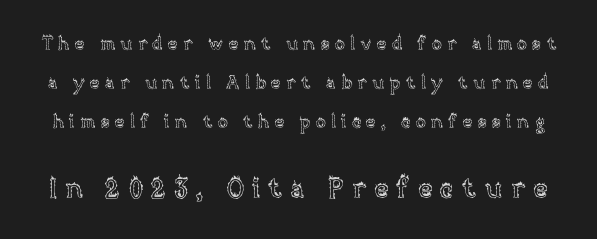
{"italic": "no", "underline": "no", "line_spacing": "loose", "line_spacing_ratio": 2.17, "letter_spacing": "wide", "letter_spacing_em": 0.3, "larger_block": "second", "size_ratio": 1.5, "glyph_px": 27}
